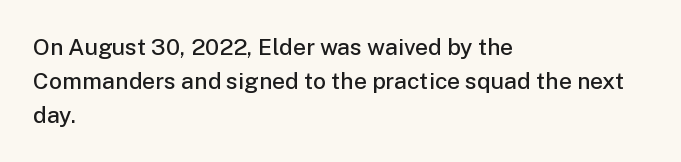
The image shows 23 px text type, upright; set left-aligned, normal line spacing (1.47x), normal letter spacing, not underlined.
